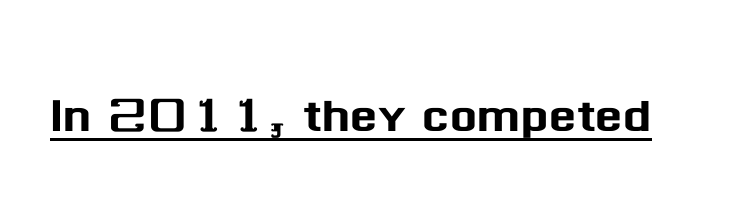
Q: Is the text italic (slanted)? A: No, it is upright.
Q: Is the typeface a serif or a sans-serif typeface? A: Sans-serif.
Q: Is the text underlined? A: Yes.
Q: Is the spacing between letters normal or unusually wide? A: Normal.
Q: Width (condensed, normal, or wide)? A: Normal.
Q: Stroke contrast? A: Medium.
Q: x-height? A: Medium.
Q: Monospaced? A: No.
